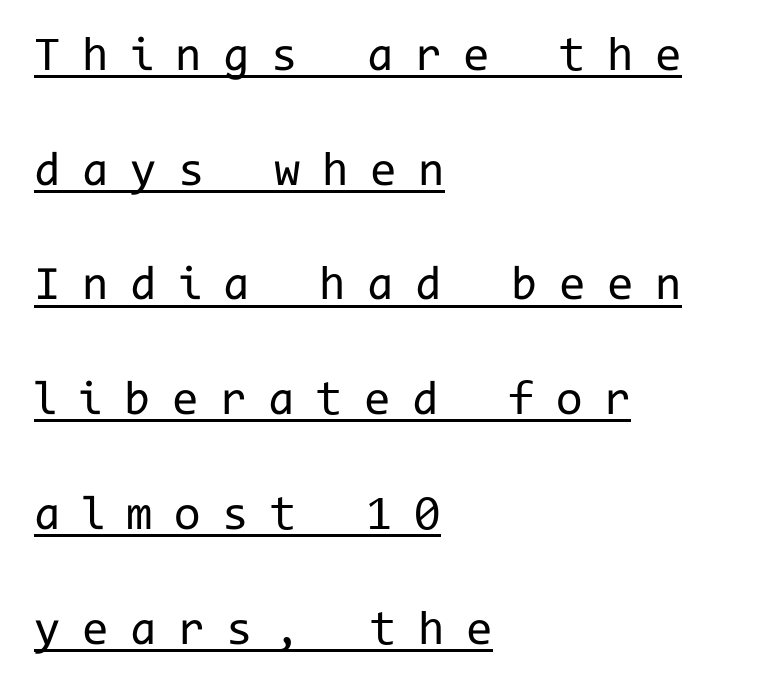
{"serif": "no", "italic": "no", "bold": "no", "weight": "regular", "width": "normal", "stroke_contrast": "low", "x_height": "medium", "monospaced": "yes", "underline": "yes", "align": "left", "line_spacing": "loose", "line_spacing_ratio": 2.39, "letter_spacing": "wide", "letter_spacing_em": 0.45, "glyph_px": 48}
